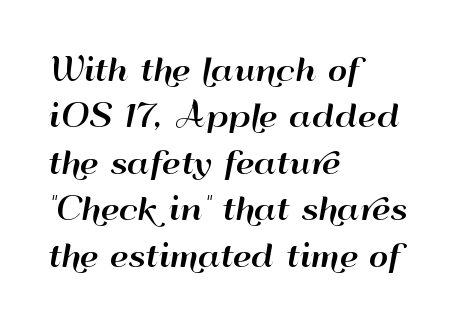
Q: Is the text italic (slanted)? A: Yes.
Q: Is the typeface a serif or a sans-serif typeface? A: Sans-serif.
Q: Is the text underlined? A: No.
Q: How is the paragraph aligned? A: Left-aligned.
Q: Is the spacing between letters normal or unusually wide? A: Normal.
Q: Is the spacing between lines tight, normal or loose? A: Normal.
Q: Width (condensed, normal, or wide)? A: Wide.
Q: Stroke contrast? A: High.
Q: x-height? A: Small.
Q: Monospaced? A: No.
